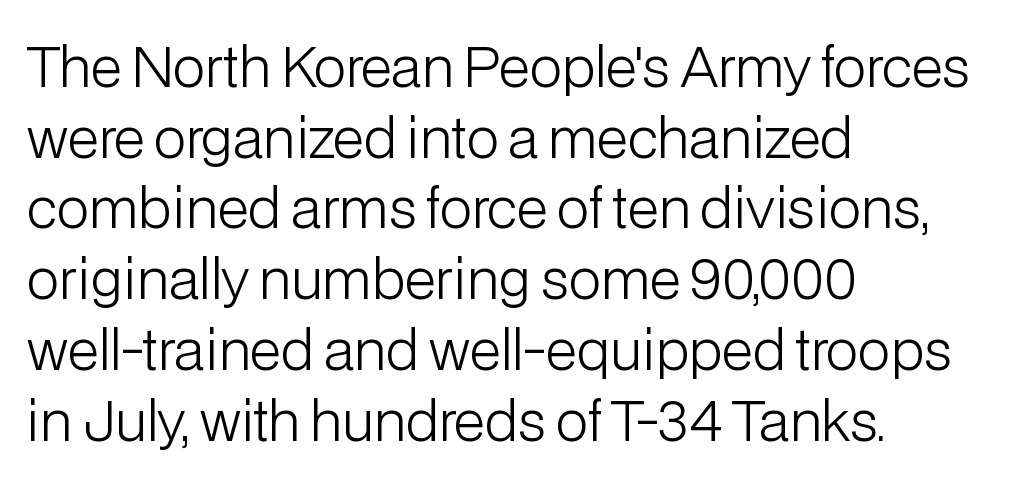
Is the letter spacing exaggerated? No — it looks like the ordinary default. Nothing heavy about these letters — not bold at all. The glyphs in this specimen are sans serif. A normal amount of white space separates one row of letters from the next.
